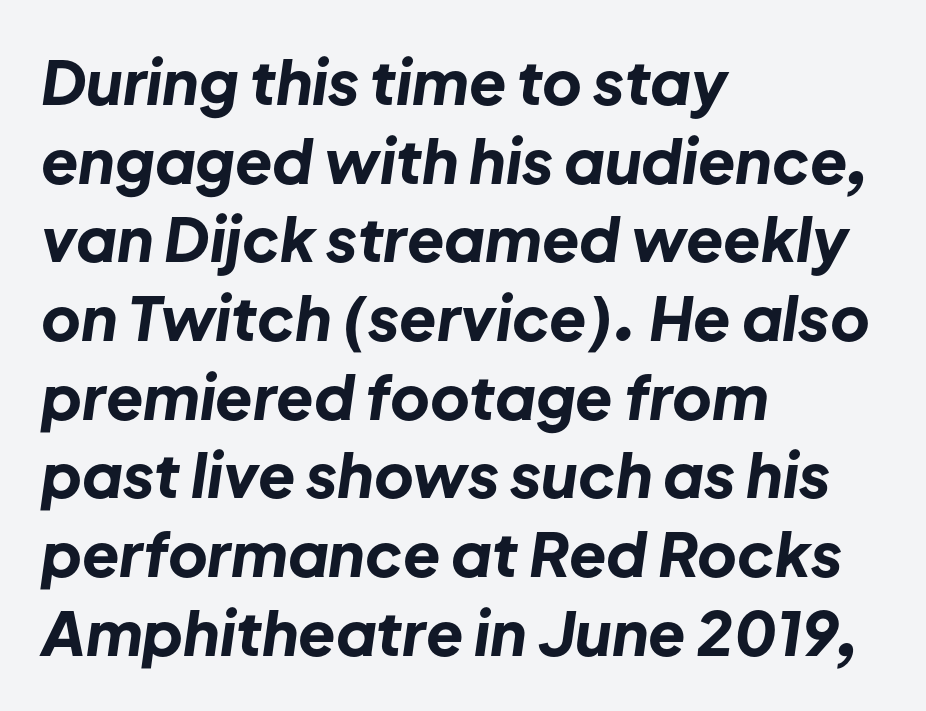
The image shows 61 px bold type, italic (leaning right); set left-aligned, normal line spacing (1.29x), normal letter spacing, not underlined; low stroke contrast and a medium x-height.
